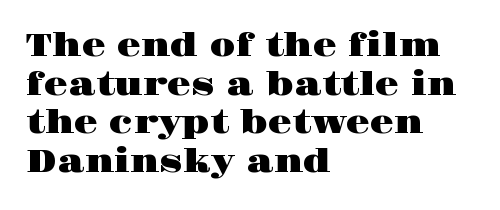
Words appear dense and cohesive because spacing is normal. Italic: no, the glyphs are upright roman. Has an underline been added? It has not. The letters carry serifs — small finishing strokes at the ends of their stems.
